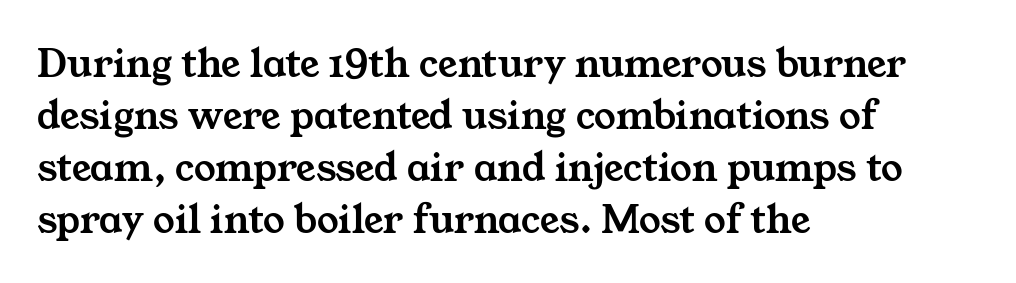
{"serif": "yes", "width": "wide", "stroke_contrast": "medium", "x_height": "medium", "monospaced": "no", "underline": "no", "align": "left", "line_spacing_ratio": 1.21, "letter_spacing": "normal", "letter_spacing_em": 0.0, "glyph_px": 43}
